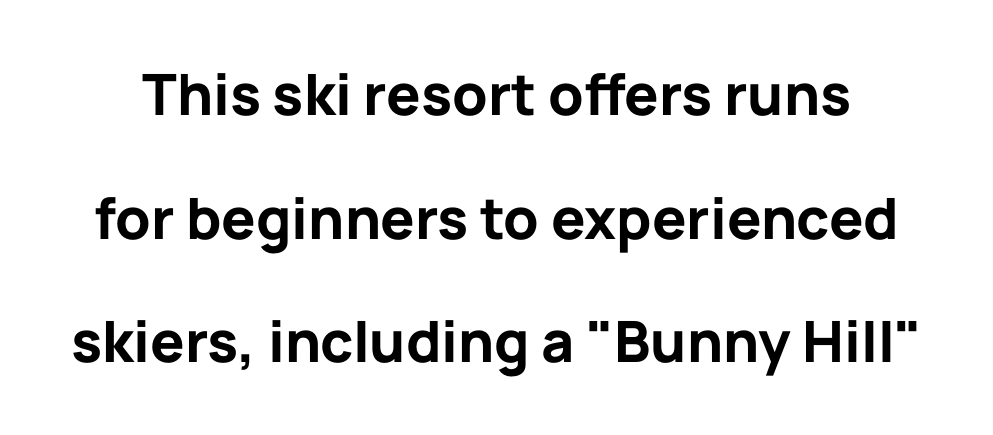
The image shows 57 px bold sans-serif type, upright; set loose line spacing (2.17x), normal letter spacing, not underlined; low stroke contrast and a medium x-height.
